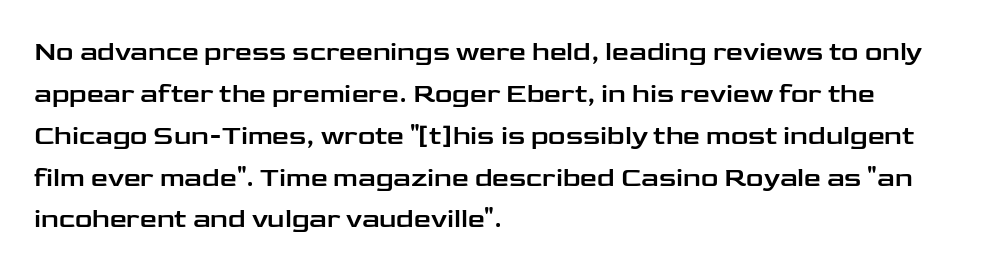
Decoration check: the copy has no underline. You can tell it's not italic because the verticals are truly vertical. Is the letter spacing exaggerated? No — it looks like the ordinary default. A classic flush-left, rag-right setting is used for this passage. Baseline-to-baseline distance is the conventional proportion of letter height.
